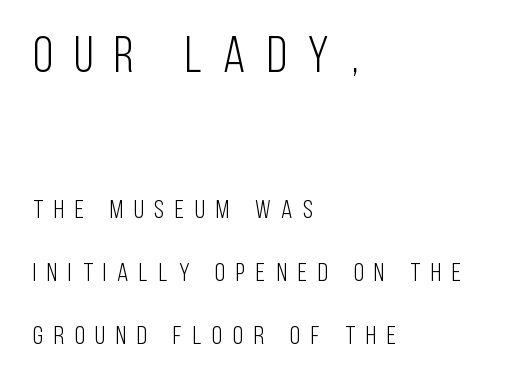
Here the designer chose a conventional face with non-uniform glyph widths. The first block has been scaled up relative to the second. Posture: straight, roman, zero tilt. The typesetter chose a ragged-right arrangement here. Descender tails drop into unmarked territory. The rendering uses a large line-height, opening up the rows.
